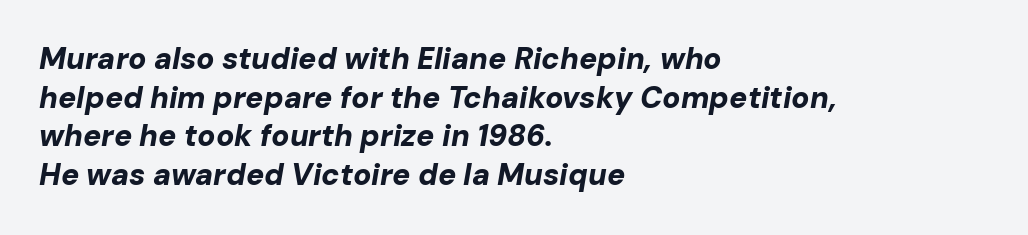
{"italic": "yes", "lean": "right", "slant_degrees": 10, "bold": "yes", "weight": "bold", "width": "normal", "stroke_contrast": "low", "x_height": "medium", "monospaced": "no", "underline": "no", "align": "left", "line_spacing": "normal", "line_spacing_ratio": 1.29, "letter_spacing": "normal", "letter_spacing_em": 0.0, "glyph_px": 30}
